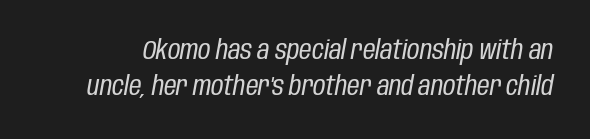
Q: Is the text bold? A: No.
Q: Is the text italic (slanted)? A: Yes, it leans right by about 10 degrees.
Q: Is the text underlined? A: No.
Q: Is the spacing between letters normal or unusually wide? A: Normal.
Q: Is the spacing between lines tight, normal or loose? A: Normal.
